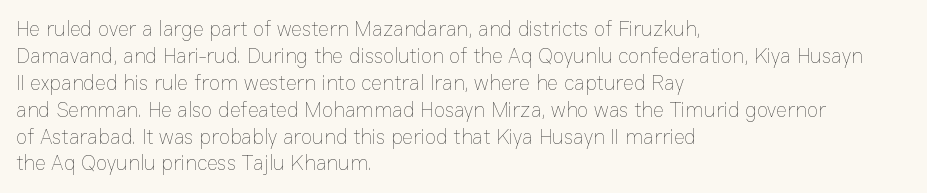
{"italic": "no", "bold": "no", "underline": "no", "align": "left", "line_spacing": "normal", "line_spacing_ratio": 1.28, "letter_spacing": "normal", "letter_spacing_em": 0.0, "glyph_px": 21}
